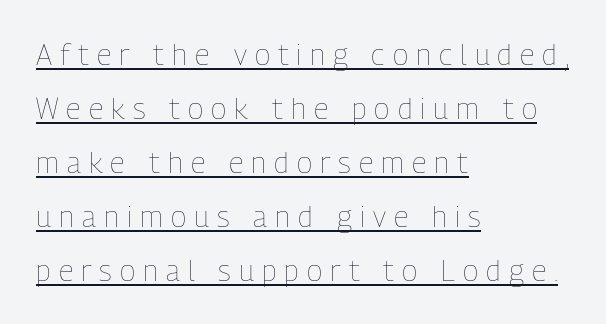
Q: Is the text bold? A: No.
Q: Is the text italic (slanted)? A: No, it is upright.
Q: Is the text underlined? A: Yes.
Q: How is the paragraph aligned? A: Left-aligned.
Q: Is the spacing between letters normal or unusually wide? A: Unusually wide.
Q: Width (condensed, normal, or wide)? A: Condensed.
Q: Stroke contrast? A: Low.
Q: x-height? A: Medium.
Q: Monospaced? A: No.
